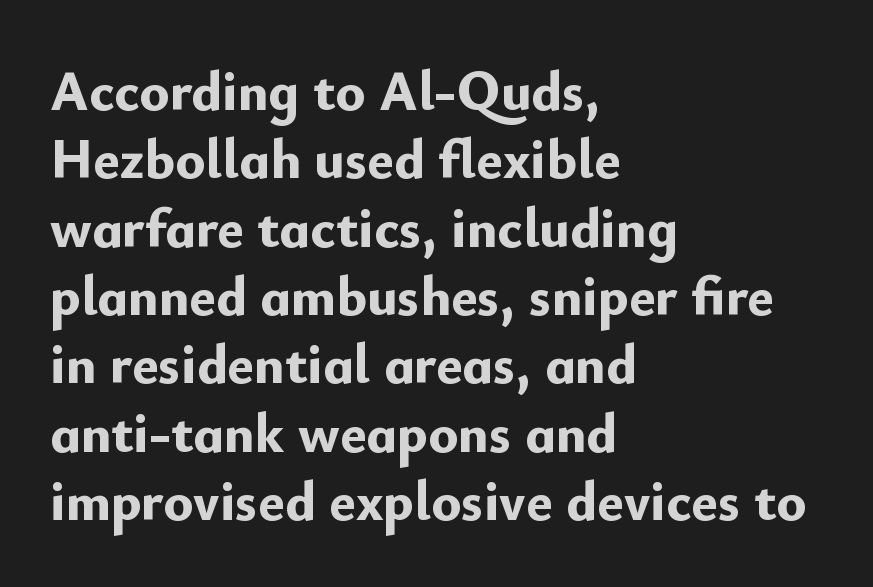
You can tell it's not italic because the verticals are truly vertical. Is this a sans? Yes — the strokes have no serifs. Think of a printed novel: that variable character pitch is what you see here. Students, this is bold: see how much ink each stroke carries.
